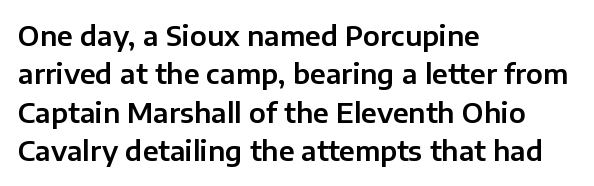
Compared with typical paragraphs, the rows here are spaced about the same. Posture: straight, roman, zero tilt. Inter-character spacing is left at the font's built-in metrics. The space beneath each line is pristine and unruled. The compositor pushed each line to the left boundary.
